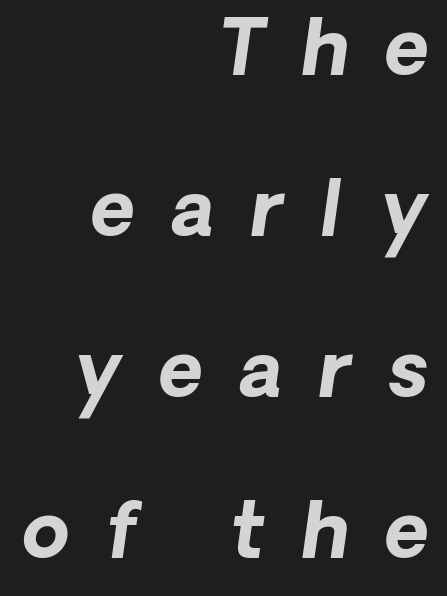
{"italic": "yes", "lean": "right", "slant_degrees": 8, "bold": "yes", "weight": "bold", "width": "normal", "stroke_contrast": "low", "x_height": "medium", "monospaced": "no", "underline": "no", "align": "right", "line_spacing": "loose", "line_spacing_ratio": 2.12, "letter_spacing": "wide", "letter_spacing_em": 0.48, "glyph_px": 76}
